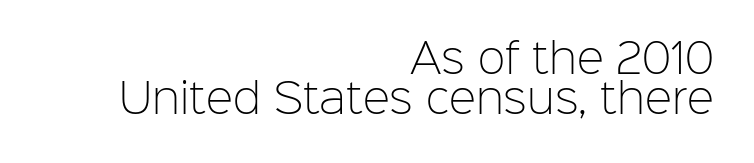
Think of a printed novel: that variable character pitch is what you see here. The horizontal fit of the characters is conventional and even. Unlike italic type, these characters show no tilt at all. The cut favours lightness, reaching ordinary text weight at its darkest. The string is rendered with underlining switched off. Successive baselines arrive quickly, one right under another.
